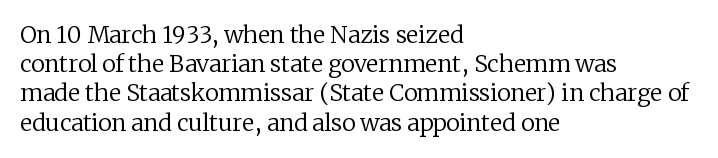
Nothing unusual about the tracking: characters are spaced as the font intends. Caption: multi-line text, flush left, ragged right. How would I describe the line gaps? Plain and ordinary. Unbolded letterforms with no extra heft.
